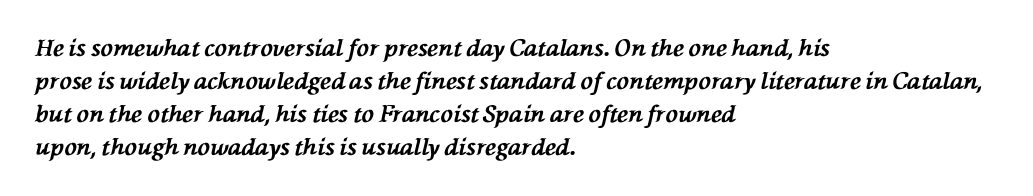
Tracking value appears to be zero — textbook default spacing. Students, this is bold: see how much ink each stroke carries. Horizontal alignment here is leftward, the default for most running prose. Italic? Definitely — the glyphs are oblique. If you measured baseline to baseline, you'd find a middling distance. Quick note: underline off.
